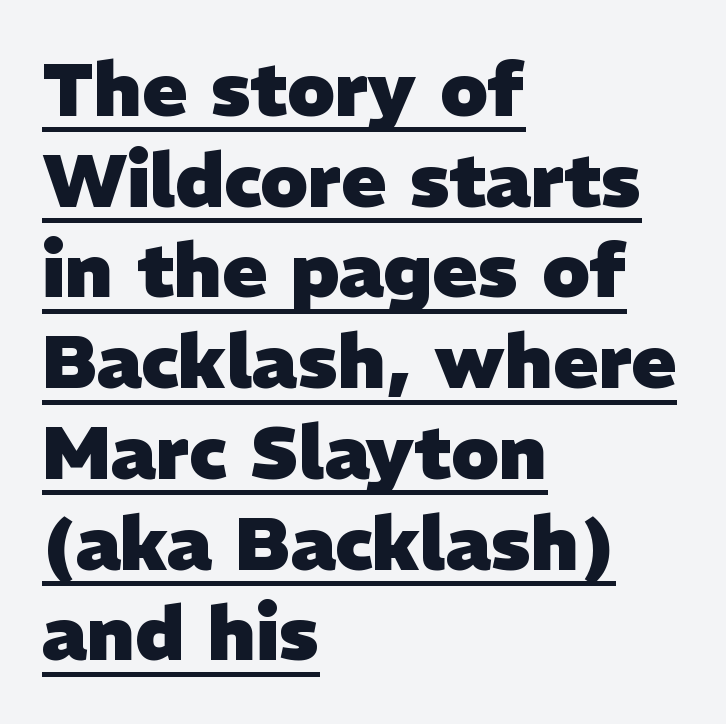
Looks like regular typesetting: each glyph gets only the width it needs. A typographer would call this underscored text. Typesetter's note: full bold, strokes at maximum text heaviness. Teacher's note: observe the even left margin — that is flush-left alignment. Nothing sits at the stroke ends, so this counts as sans-serif. Glyph-to-glyph distance matches everyday printed text.
